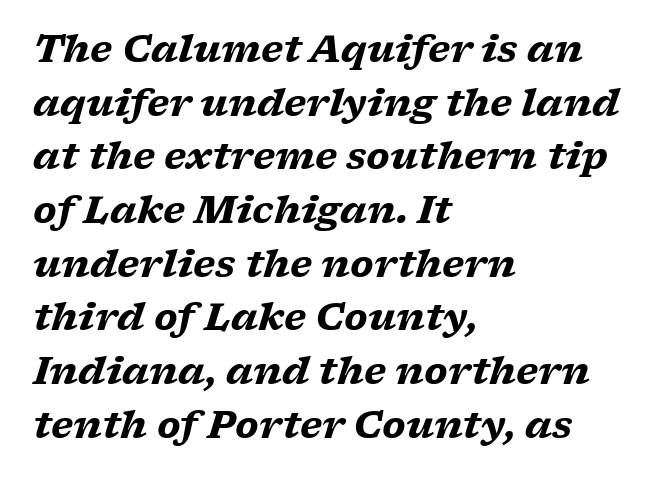
This is oblique type, the kind used for emphasis or titles. Typesetter's note: full bold, strokes at maximum text heaviness. One-word summary of the alignment: left. Whoever set this chose a conventional vertical rhythm. The letters carry serifs — small finishing strokes at the ends of their stems.
